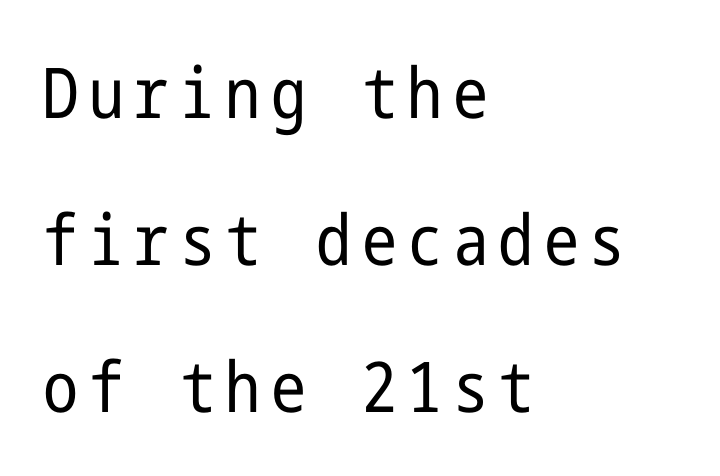
The image shows 70 px regular-weight, condensed sans-serif type, upright; set left-aligned, loose line spacing (2.1x), not underlined; low stroke contrast and a medium x-height.
